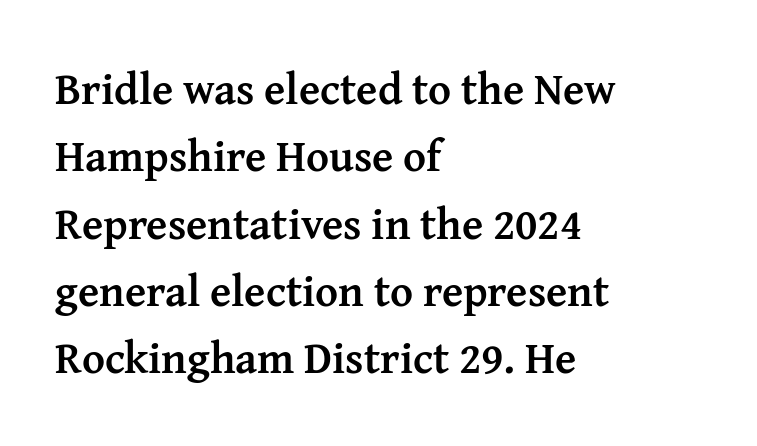
You can tell it's not italic because the verticals are truly vertical. Strong, thick strokes mark this as bold type. No word sits above an underline. Do the characters align in a grid? No, the font is proportional. This rendering uses left alignment, leaving the right contour irregular. These lines sit exactly where default settings would place them.
